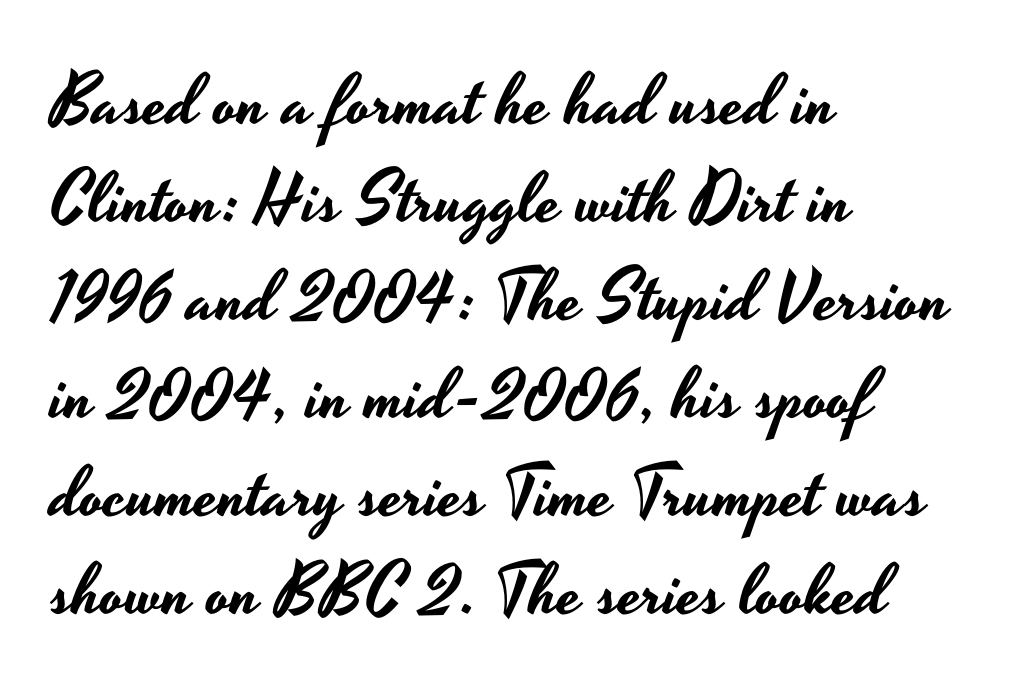
Plain, unruled lines of type. Spacing verdict: proportional, widths tailored to each character. Caption: multi-line text, flush left, ragged right.
